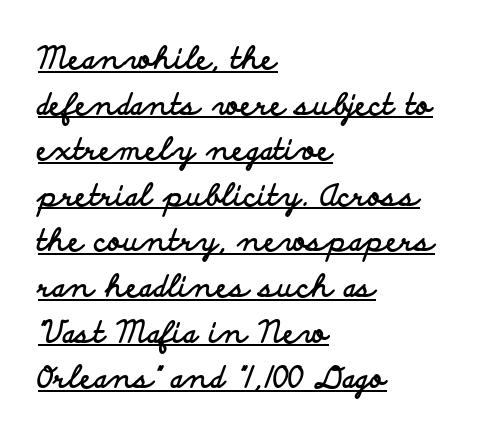
The image shows 30 px bold, wide sans-serif type; set left-aligned, normal line spacing (1.52x), normal letter spacing, underlined; low stroke contrast and a small x-height.
